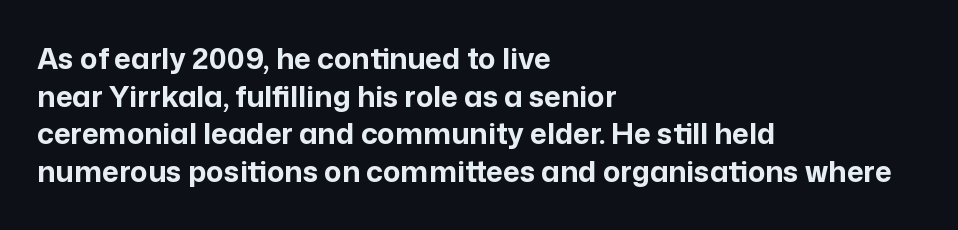
A typesetter would call this proportional, since set widths differ per character. Here the glyphs are tracked normally, forming tight word shapes. Pretty heavy lettering here — definitely bold. Each row of text sits above clean, open space. Nope, no serifs anywhere on these letters.
